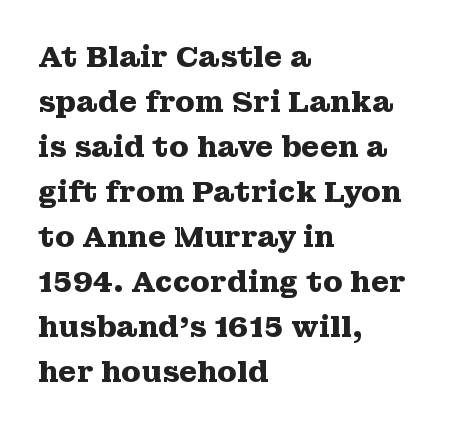
Q: Is the text bold? A: Yes.
Q: Is the text italic (slanted)? A: No, it is upright.
Q: Is the typeface a serif or a sans-serif typeface? A: Serif.
Q: Is the text underlined? A: No.
Q: How is the paragraph aligned? A: Left-aligned.
Q: Is the spacing between letters normal or unusually wide? A: Normal.
Q: Is the spacing between lines tight, normal or loose? A: Normal.
Q: Width (condensed, normal, or wide)? A: Wide.
Q: Stroke contrast? A: Medium.
Q: x-height? A: Medium.
Q: Monospaced? A: No.
